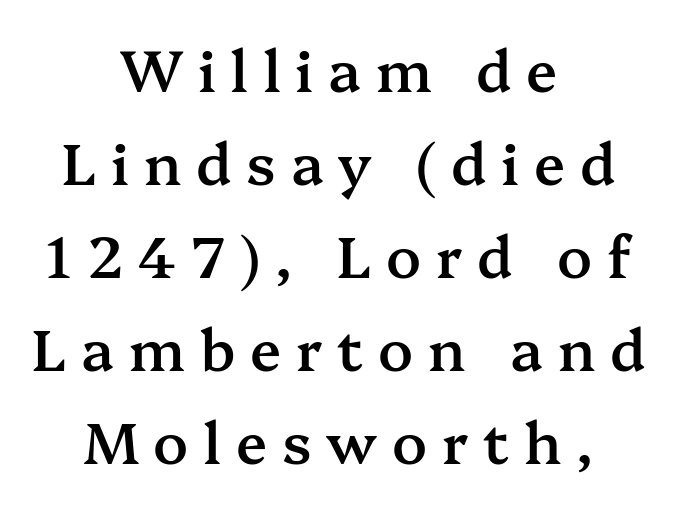
Students, note that the glyphs here are deliberately spaced far apart. Here the designer chose a conventional face with non-uniform glyph widths. Plain, unruled lines of type. The rendering uses a moderate line-height, typical for paragraphs.
